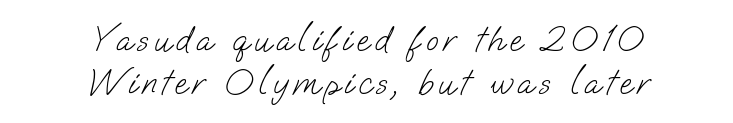
{"serif": "no", "bold": "no", "weight": "light", "width": "normal", "stroke_contrast": "low", "x_height": "small", "monospaced": "no", "underline": "no", "align": "center", "line_spacing_ratio": 1.2, "glyph_px": 36}
